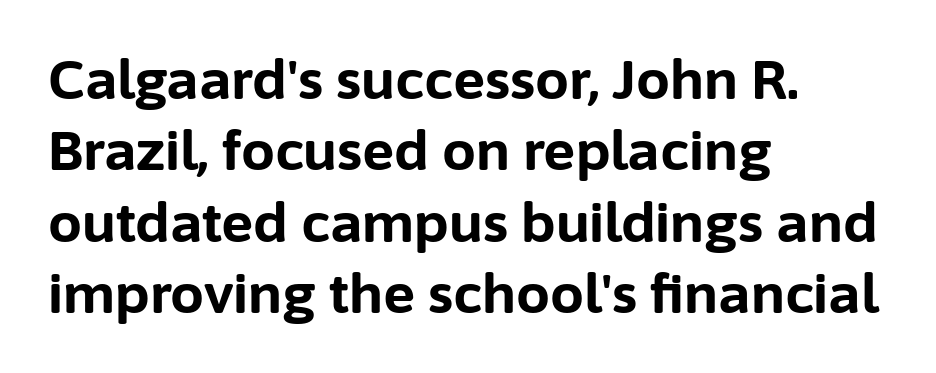
Emphasis by weight is at full strength: bold. The passage shown has conventional tracking throughout. You could not count columns in this text — the font is proportionally spaced. The rendering shows plain stroke endings on the letterforms — a sans-serif design. This rendering features lettering with no underline.
